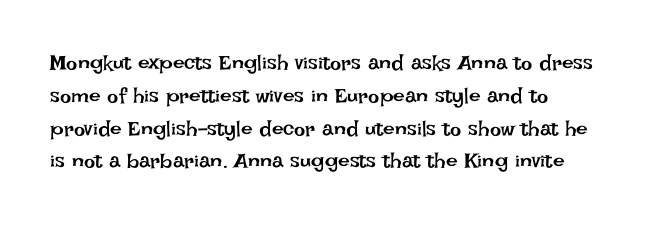
Upright lettering throughout. The rows are spaced the way most documents space them. These lines stack with their left ends in a neat column. The space beneath each line is pristine and unruled. This sample uses plain, unmodified letter spacing. Stem width sits at or under what a default text font uses.
